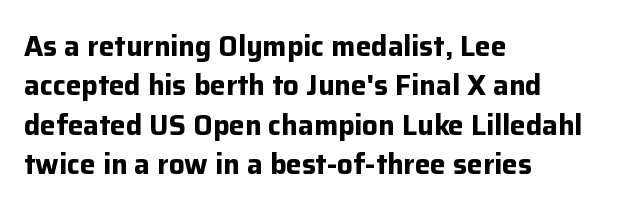
Q: Is the text bold? A: Yes.
Q: Is the text italic (slanted)? A: No, it is upright.
Q: Is the typeface a serif or a sans-serif typeface? A: Sans-serif.
Q: Is the text underlined? A: No.
Q: How is the paragraph aligned? A: Left-aligned.
Q: Is the spacing between letters normal or unusually wide? A: Normal.
Q: Is the spacing between lines tight, normal or loose? A: Normal.
Q: Width (condensed, normal, or wide)? A: Normal.
Q: Stroke contrast? A: Low.
Q: x-height? A: Medium.
Q: Monospaced? A: No.
